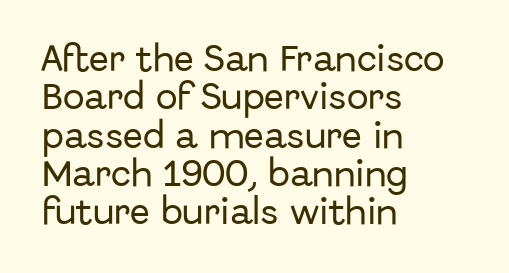
{"serif": "no", "italic": "no", "width": "normal", "stroke_contrast": "low", "x_height": "medium", "monospaced": "no", "underline": "no", "align": "left", "line_spacing": "normal", "line_spacing_ratio": 1.32, "letter_spacing": "normal", "letter_spacing_em": 0.0, "glyph_px": 29}
